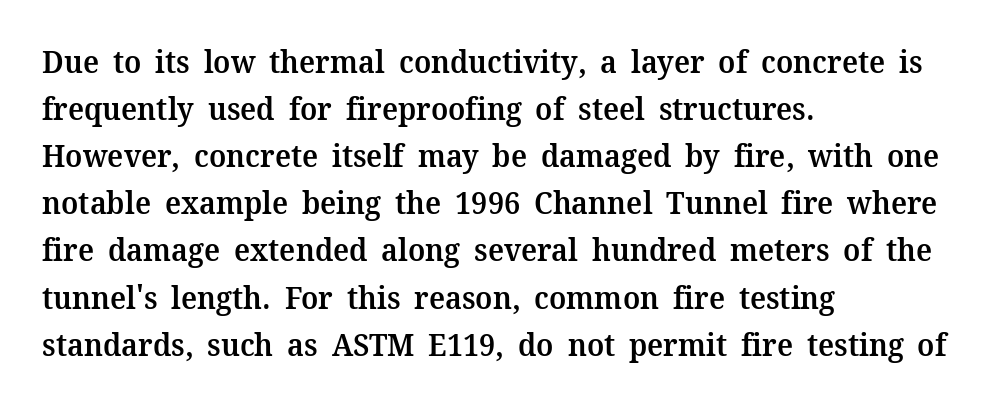
The image shows 31 px semibold serif type, upright; set left-aligned, normal line spacing (1.52x), normal letter spacing, not underlined; medium stroke contrast and a medium x-height.
